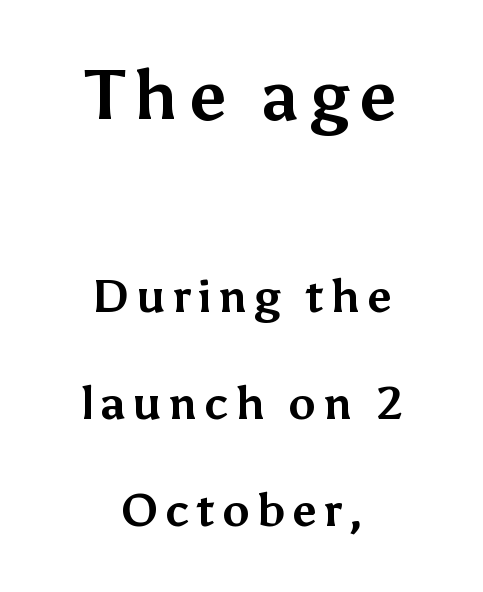
The image shows 69 px bold sans-serif type, upright; set centered, loose line spacing (2.32x), not underlined; the first (top) block is 1.5x larger; medium stroke contrast and a medium x-height.
